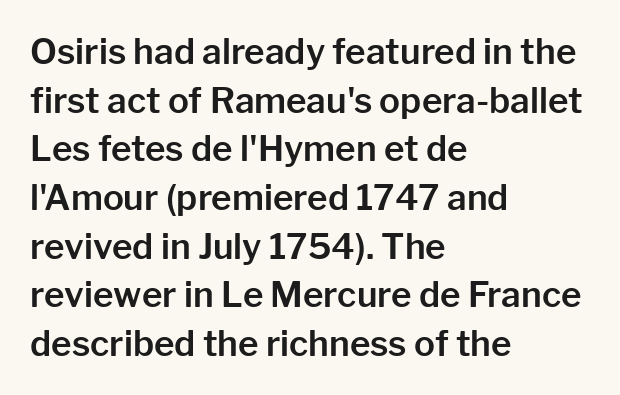
What's the leading like? Ordinary, nothing unusual. Clear beneath every line of the passage. Font category for this specimen: sans-serif. The paragraph shown leans on its left margin. Each letter keeps its own natural width here, so spacing adapts to shape. This rendering leaves character spacing at its baseline value.
